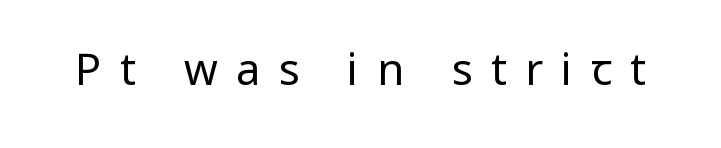
{"serif": "no", "italic": "no", "bold": "no", "weight": "regular", "width": "condensed", "stroke_contrast": "low", "x_height": "large", "monospaced": "no", "underline": "no", "letter_spacing": "wide", "letter_spacing_em": 0.43, "glyph_px": 43}
